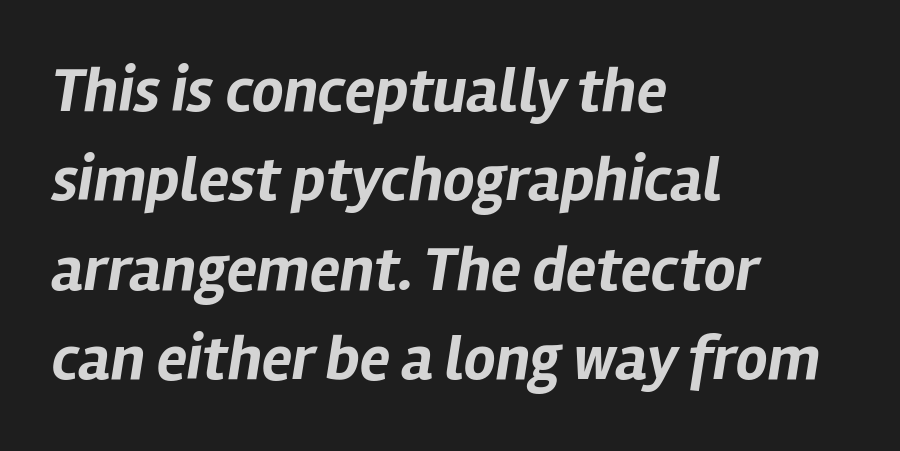
The image shows 63 px bold type, italic (leaning right); set left-aligned, normal line spacing (1.42x), normal letter spacing, not underlined; low stroke contrast and a medium x-height.
